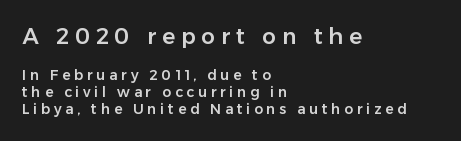
{"italic": "no", "underline": "no", "align": "left", "line_spacing_ratio": 1.21, "letter_spacing": "wide", "letter_spacing_em": 0.26, "larger_block": "first", "size_ratio": 1.57, "glyph_px": 22}
